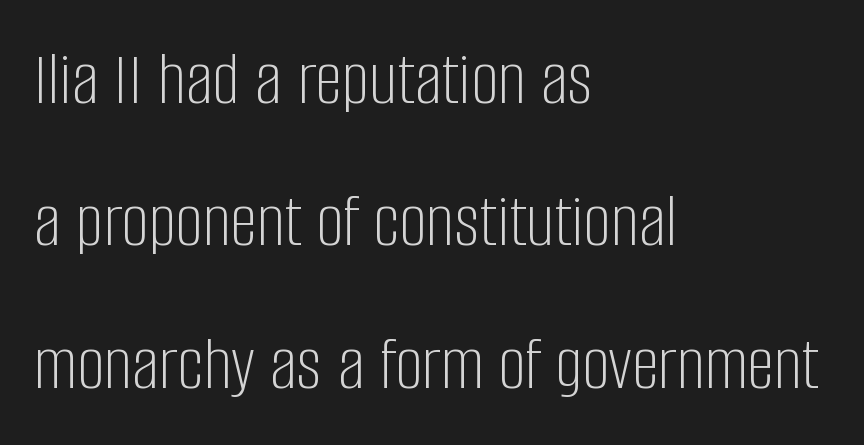
{"serif": "no", "italic": "no", "bold": "no", "weight": "light", "width": "condensed", "stroke_contrast": "low", "x_height": "large", "monospaced": "no", "underline": "no", "align": "left", "line_spacing_ratio": 1.85, "letter_spacing": "normal", "letter_spacing_em": 0.0, "glyph_px": 77}
